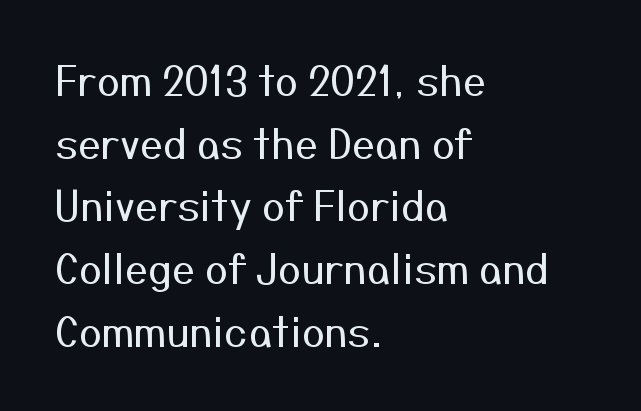
Standard letterfit; no display-style spreading of the glyphs. The letterforms sit at book weight or below. Character widths vary here, with narrow letters taking less room than wide ones. Check the space under the baseline: it is left empty. Horizontal bands of white between lines are of average thickness.
